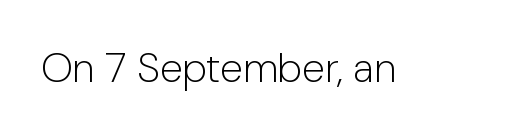
I'd call this a sans setting — the letters go barefoot. The zone under the glyphs is completely vacant. No chunkiness to these letters — they're not bold. The rendering uses natural spacing where letterforms have individual widths. You can tell it's not italic because the verticals are truly vertical. Tracking value appears to be zero — textbook default spacing.
